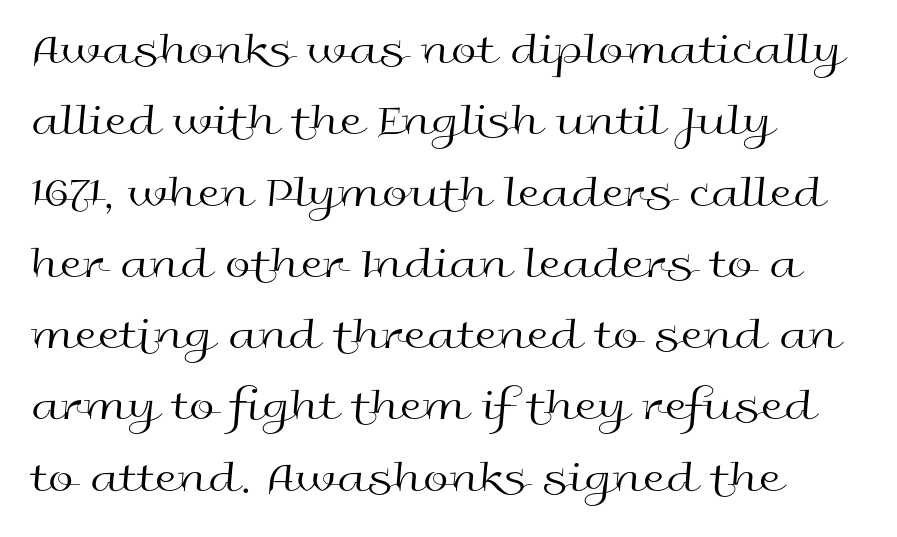
{"serif": "no", "italic": "no", "bold": "no", "weight": "regular", "width": "wide", "x_height": "medium", "monospaced": "no", "underline": "no", "align": "left", "line_spacing": "normal", "line_spacing_ratio": 1.55, "letter_spacing": "normal", "letter_spacing_em": 0.0, "glyph_px": 46}
